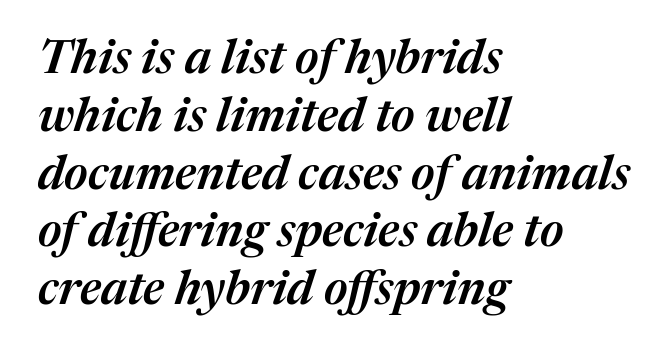
{"italic": "yes", "lean": "right", "slant_degrees": 17, "bold": "semi", "weight": "semibold", "width": "normal", "stroke_contrast": "medium", "x_height": "medium", "monospaced": "no", "underline": "no", "align": "left", "line_spacing_ratio": 1.23, "letter_spacing": "normal", "letter_spacing_em": 0.0, "glyph_px": 47}
